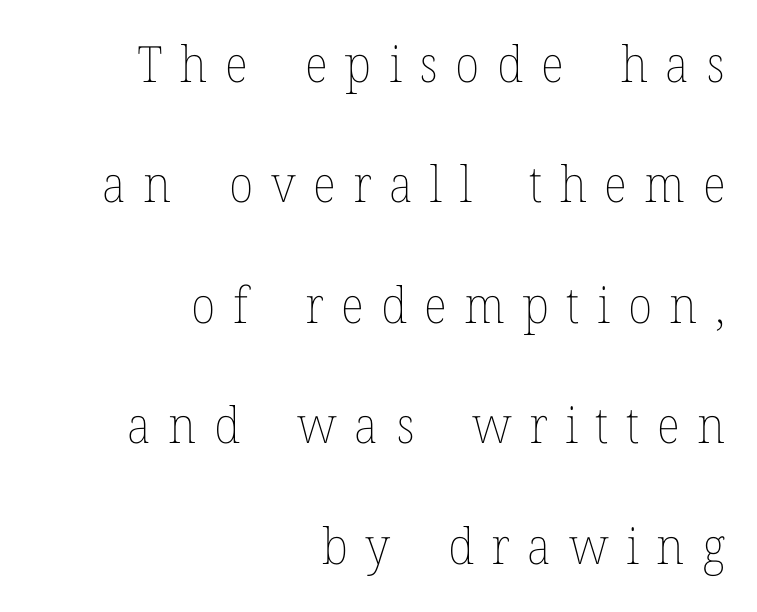
{"italic": "no", "bold": "no", "weight": "thin", "width": "normal", "stroke_contrast": "low", "x_height": "medium", "monospaced": "no", "underline": "no", "align": "right", "line_spacing": "loose", "line_spacing_ratio": 2.41, "letter_spacing": "wide", "letter_spacing_em": 0.35, "glyph_px": 50}
